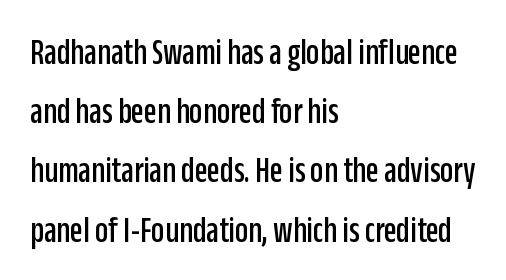
Q: Is the text italic (slanted)? A: No, it is upright.
Q: Is the typeface a serif or a sans-serif typeface? A: Sans-serif.
Q: Is the text underlined? A: No.
Q: How is the paragraph aligned? A: Left-aligned.
Q: Is the spacing between letters normal or unusually wide? A: Normal.
Q: Is the spacing between lines tight, normal or loose? A: Normal.
Q: Width (condensed, normal, or wide)? A: Condensed.
Q: Stroke contrast? A: Low.
Q: x-height? A: Large.
Q: Monospaced? A: No.
